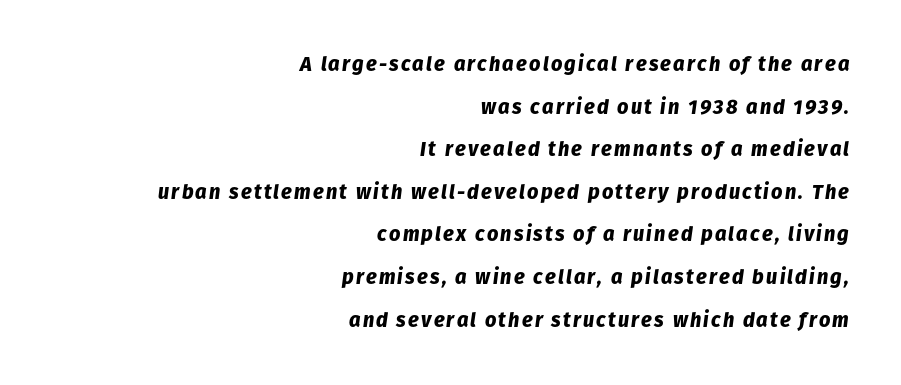
The image shows 20 px bold type, italic (leaning right); set right-aligned, loose line spacing (2.13x), not underlined.
